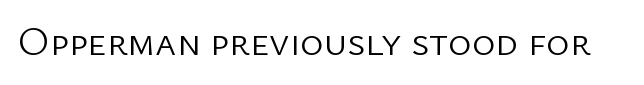
Q: Is the text bold? A: No.
Q: Is the text italic (slanted)? A: No, it is upright.
Q: Is the typeface a serif or a sans-serif typeface? A: Sans-serif.
Q: Is the text underlined? A: No.
Q: Is the spacing between letters normal or unusually wide? A: Normal.
Q: Width (condensed, normal, or wide)? A: Normal.
Q: Stroke contrast? A: Low.
Q: x-height? A: Medium.
Q: Monospaced? A: No.
